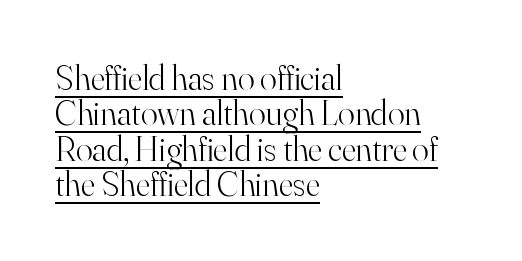
The letters advance in unequal steps, a hallmark of proportional type. This is underlined copy, the kind a proofreader might mark for attention. A light-to-regular cut is what we see here. Do the letters lean? They stand straight.
